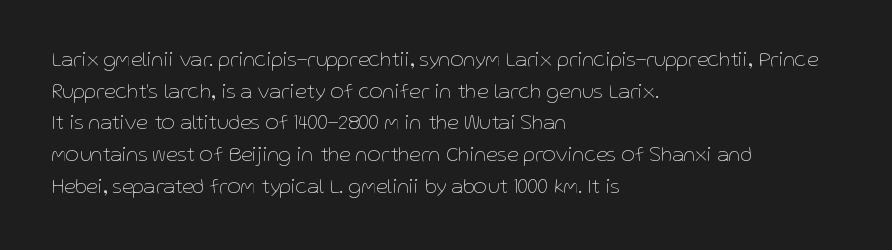
Q: Is the text bold? A: No.
Q: Is the text italic (slanted)? A: No, it is upright.
Q: Is the text underlined? A: No.
Q: How is the paragraph aligned? A: Left-aligned.
Q: Is the spacing between letters normal or unusually wide? A: Normal.
Q: Is the spacing between lines tight, normal or loose? A: Normal.
